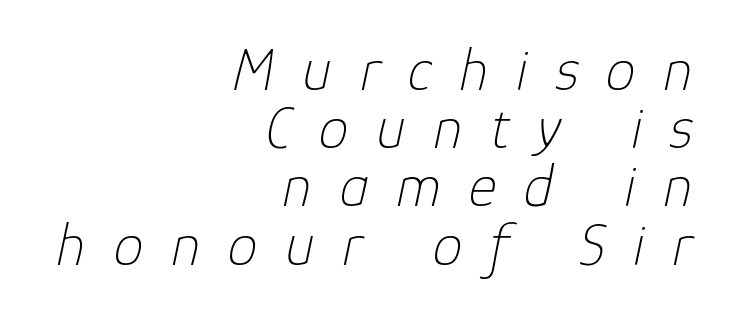
Q: Is the text bold? A: No.
Q: Is the text italic (slanted)? A: Yes, it leans right by about 12 degrees.
Q: Is the text underlined? A: No.
Q: How is the paragraph aligned? A: Right-aligned.
Q: Is the spacing between letters normal or unusually wide? A: Unusually wide.
Q: Is the spacing between lines tight, normal or loose? A: Tight.
Q: Width (condensed, normal, or wide)? A: Normal.
Q: Stroke contrast? A: Low.
Q: x-height? A: Medium.
Q: Monospaced? A: No.
